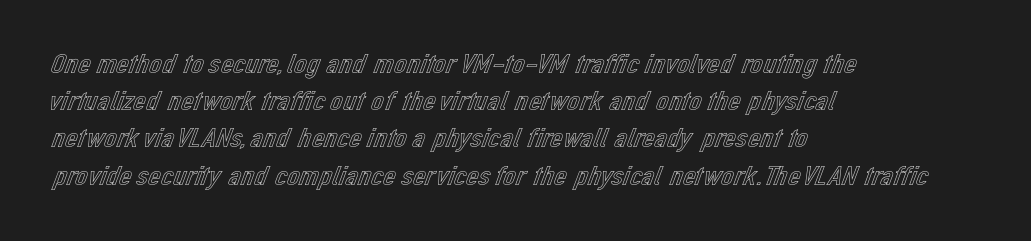
{"width": "normal", "x_height": "medium", "monospaced": "no", "underline": "no", "align": "left", "line_spacing": "normal", "line_spacing_ratio": 1.33, "letter_spacing": "normal", "letter_spacing_em": 0.0, "glyph_px": 28}
